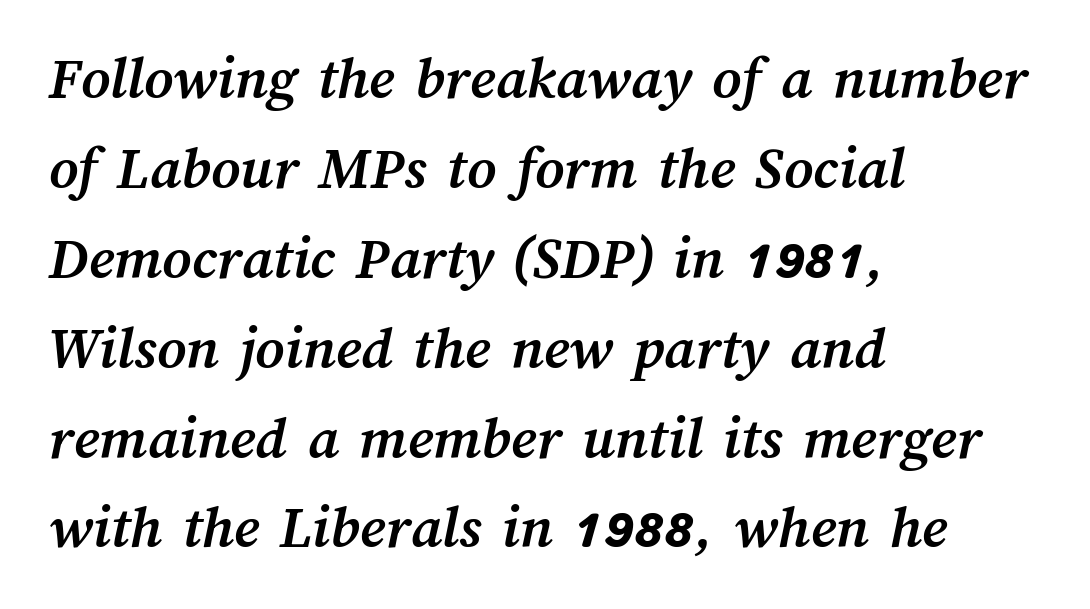
Q: Is the text bold? A: Yes.
Q: Is the text underlined? A: No.
Q: How is the paragraph aligned? A: Left-aligned.
Q: Is the spacing between letters normal or unusually wide? A: Normal.
Q: Is the spacing between lines tight, normal or loose? A: Normal.
Q: Width (condensed, normal, or wide)? A: Normal.
Q: Stroke contrast? A: Medium.
Q: x-height? A: Medium.
Q: Monospaced? A: No.
